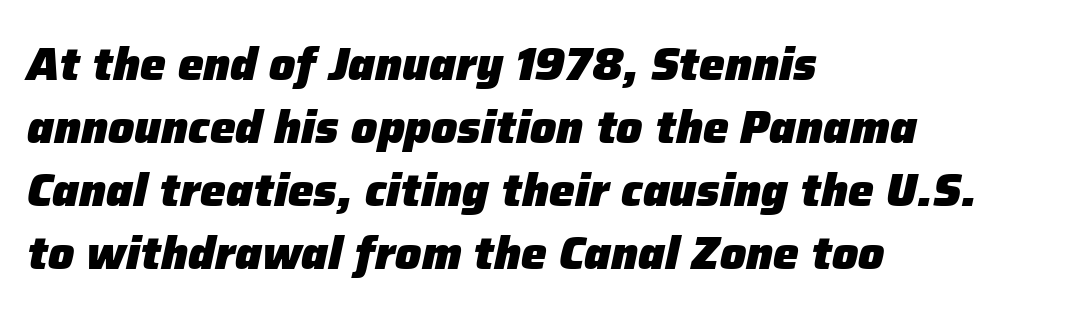
{"italic": "yes", "lean": "right", "slant_degrees": 12, "bold": "yes", "weight": "heavy", "width": "normal", "stroke_contrast": "low", "x_height": "medium", "monospaced": "no", "underline": "no", "align": "left", "line_spacing": "normal", "line_spacing_ratio": 1.37, "letter_spacing": "normal", "letter_spacing_em": 0.0, "glyph_px": 46}
